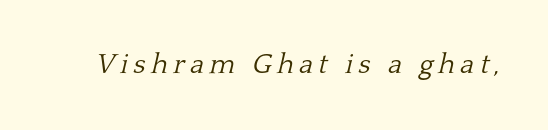
The image shows 28 px light serif type, italic (leaning right); set not underlined; low stroke contrast and a medium x-height.
